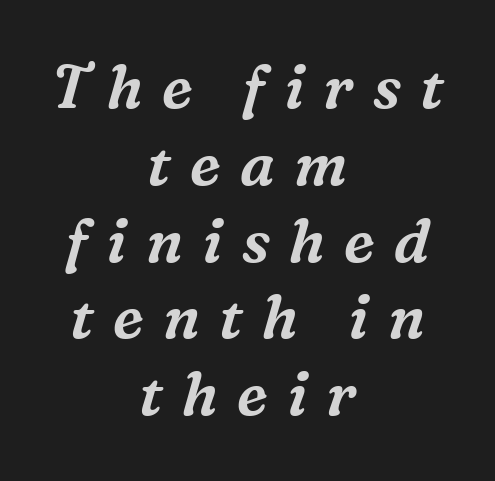
The image shows 60 px serif type, italic (leaning right); set centered, normal line spacing (1.28x), unusually wide letter spacing (+0.32 em), not underlined; medium stroke contrast and a medium x-height.
